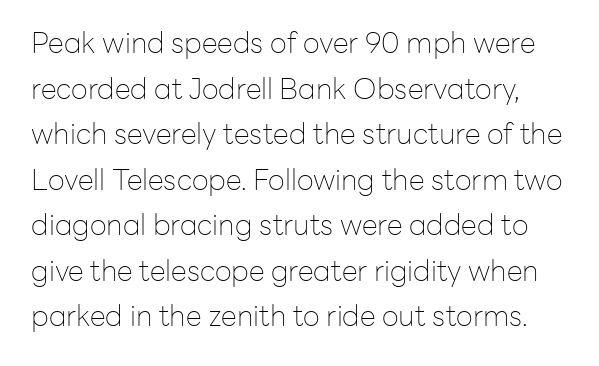
Q: Is the text bold? A: No.
Q: Is the text italic (slanted)? A: No, it is upright.
Q: Is the typeface a serif or a sans-serif typeface? A: Sans-serif.
Q: Is the text underlined? A: No.
Q: Is the spacing between letters normal or unusually wide? A: Normal.
Q: Is the spacing between lines tight, normal or loose? A: Normal.
Q: Width (condensed, normal, or wide)? A: Normal.
Q: Stroke contrast? A: Low.
Q: x-height? A: Medium.
Q: Monospaced? A: No.
